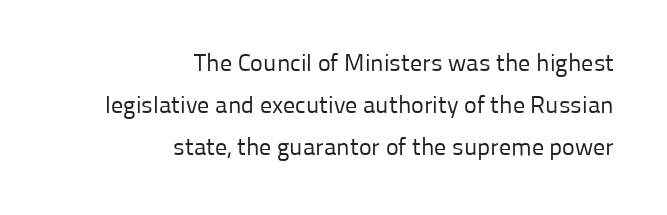
Q: Is the text bold? A: No.
Q: Is the text italic (slanted)? A: No, it is upright.
Q: Is the text underlined? A: No.
Q: How is the paragraph aligned? A: Right-aligned.
Q: Is the spacing between letters normal or unusually wide? A: Normal.
